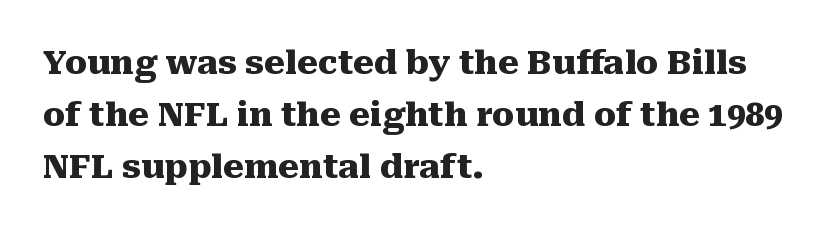
The font family rendered here belongs to the serif group. The leading is moderate, giving the passage an even texture. Upright lettering throughout. This sample uses plain, unmodified letter spacing.
